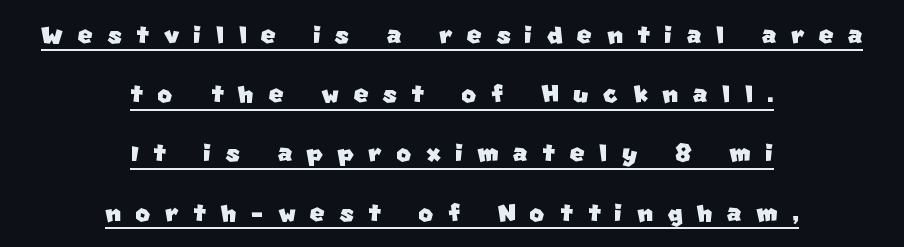
The image shows 32 px sans-serif type; set centered, line spacing 1.85x, unusually wide letter spacing (+0.45 em), underlined; low stroke contrast and a large x-height.
